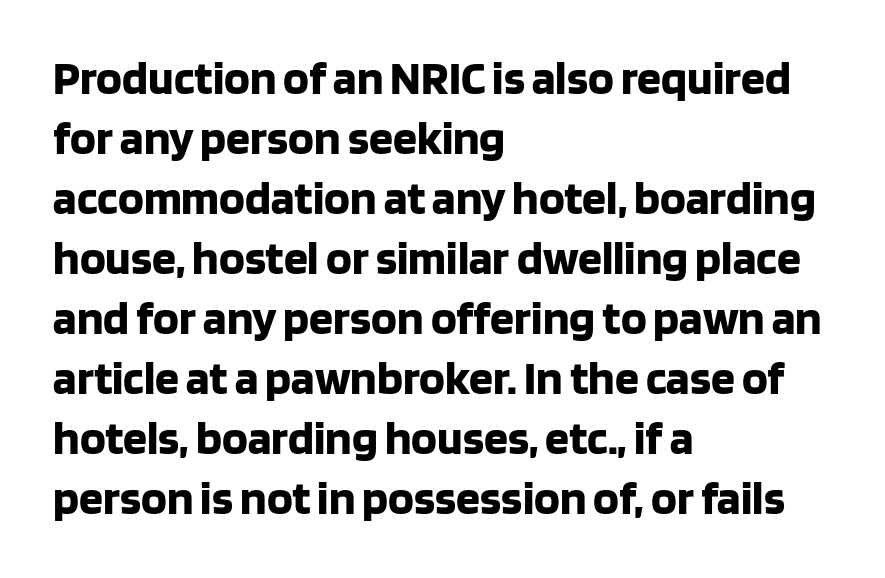
The image shows 48 px bold sans-serif type, upright; set left-aligned, normal line spacing (1.25x), normal letter spacing, not underlined; low stroke contrast and a large x-height.
